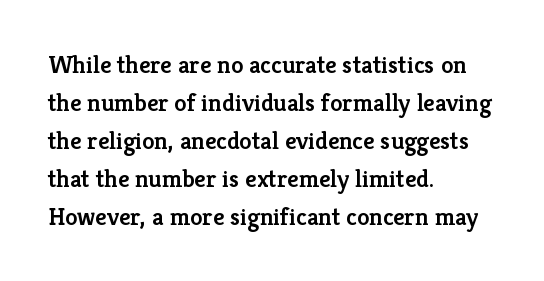
A roman cut, with each character standing at attention. The type is set solid horizontally, with unmodified tracking. These lines stack with their left ends in a neat column. Each glyph is drawn with semibold strokes, heavier than normal yet not fully bold.
